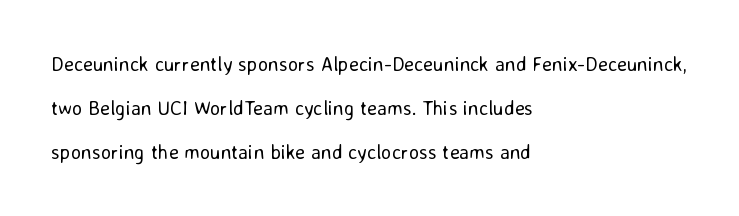
The image shows 20 px text type, upright; set left-aligned, loose line spacing (2.21x), normal letter spacing, not underlined.
